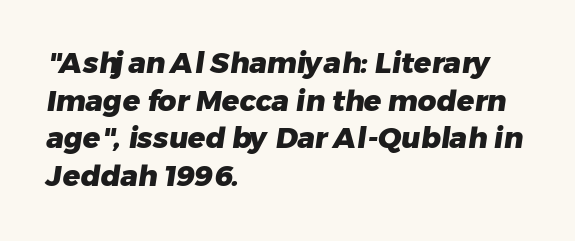
Summary of weight: heavy, a full bold. Horizontal alignment here is leftward, the default for most running prose. The rendering uses a moderate line-height, typical for paragraphs. How are the letters spaced? Ordinarily, with no added tracking. The space beneath each line is pristine and unruled. Each letter keeps its own natural width here, so spacing adapts to shape.
